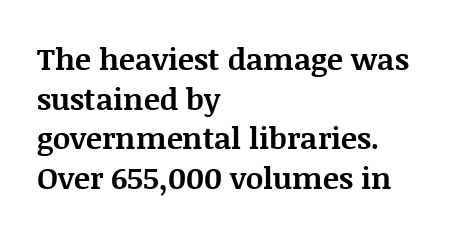
Short note: letters normally spaced. Style check: upright. Teacher's note: observe the even left margin — that is flush-left alignment. Summary of vertical rhythm: regular, with standard interline spacing.
